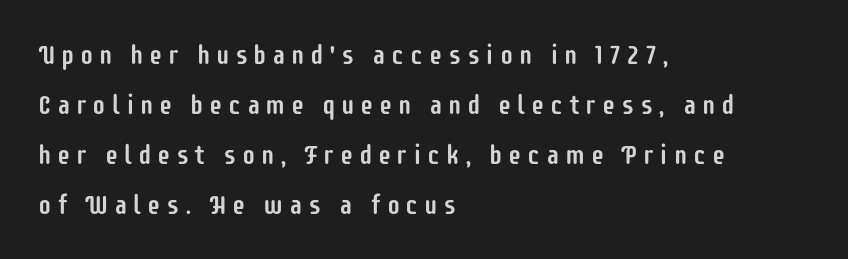
Q: Is the text italic (slanted)? A: No, it is upright.
Q: Is the text underlined? A: No.
Q: How is the paragraph aligned? A: Left-aligned.
Q: Is the spacing between letters normal or unusually wide? A: Unusually wide.
